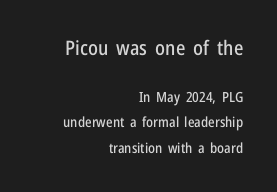
Q: Is the text italic (slanted)? A: No, it is upright.
Q: Is the text underlined? A: No.
Q: How is the paragraph aligned? A: Right-aligned.
Q: Is the spacing between letters normal or unusually wide? A: Normal.
Q: Which block of text is set in a larger size, the first (top) or the second (bottom)? A: The first (top) one.
